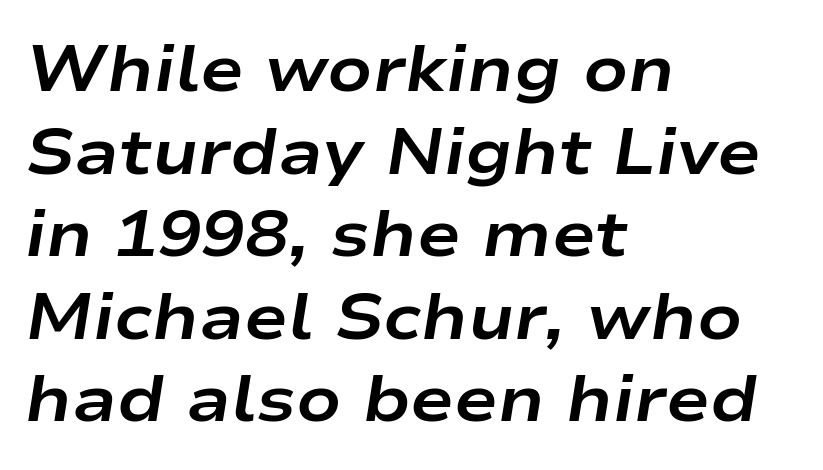
{"italic": "yes", "lean": "right", "slant_degrees": 9, "bold": "yes", "weight": "bold", "width": "wide", "stroke_contrast": "low", "x_height": "medium", "monospaced": "no", "underline": "no", "align": "left", "line_spacing": "normal", "line_spacing_ratio": 1.27, "letter_spacing": "normal", "letter_spacing_em": 0.0, "glyph_px": 65}
